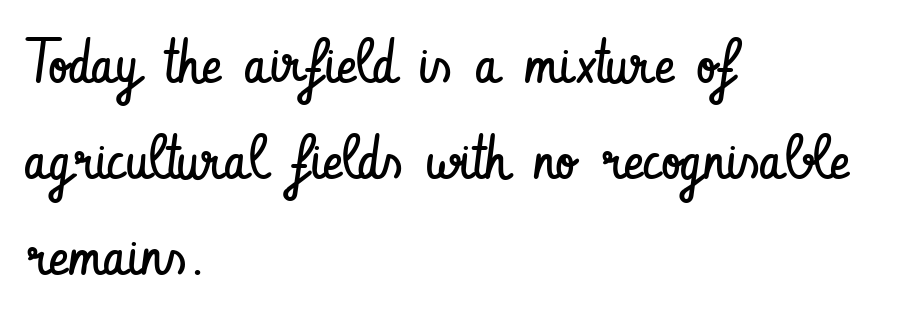
The image shows 61 px regular-weight, condensed sans-serif type, upright; set left-aligned, normal line spacing (1.57x), normal letter spacing, not underlined; low stroke contrast and a small x-height.
